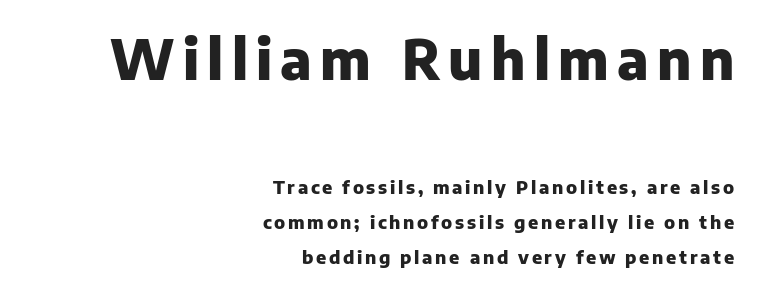
{"serif": "no", "italic": "no", "bold": "yes", "weight": "heavy", "width": "normal", "stroke_contrast": "low", "x_height": "medium", "monospaced": "no", "underline": "no", "align": "right", "line_spacing": "loose", "line_spacing_ratio": 1.96, "larger_block": "first", "size_ratio": 3.06, "glyph_px": 55}
